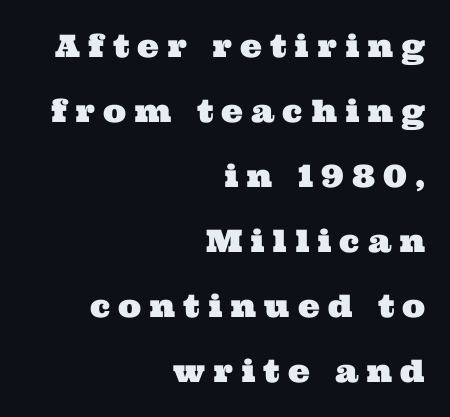
Q: Is the typeface a serif or a sans-serif typeface? A: Serif.
Q: Is the text underlined? A: No.
Q: How is the paragraph aligned? A: Right-aligned.
Q: Is the spacing between letters normal or unusually wide? A: Unusually wide.
Q: Is the spacing between lines tight, normal or loose? A: Loose.
Q: Width (condensed, normal, or wide)? A: Wide.
Q: Stroke contrast? A: Medium.
Q: x-height? A: Medium.
Q: Monospaced? A: No.
